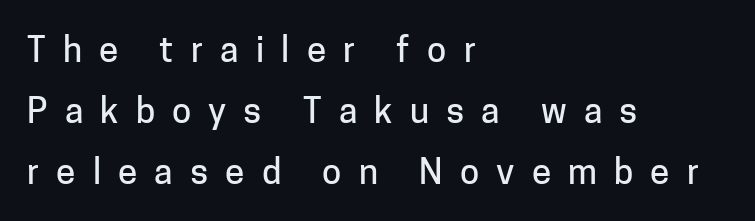
Q: Is the text italic (slanted)? A: No, it is upright.
Q: Is the typeface a serif or a sans-serif typeface? A: Sans-serif.
Q: Is the text underlined? A: No.
Q: How is the paragraph aligned? A: Left-aligned.
Q: Is the spacing between letters normal or unusually wide? A: Unusually wide.
Q: Width (condensed, normal, or wide)? A: Normal.
Q: Stroke contrast? A: Low.
Q: x-height? A: Medium.
Q: Monospaced? A: No.
